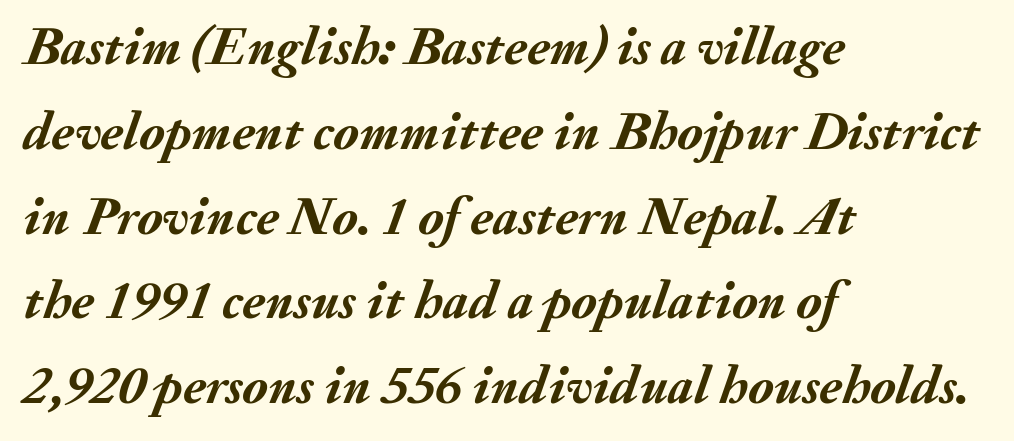
Q: Is the text bold? A: Yes.
Q: Is the text italic (slanted)? A: Yes, it leans right by about 20 degrees.
Q: Is the text underlined? A: No.
Q: How is the paragraph aligned? A: Left-aligned.
Q: Is the spacing between letters normal or unusually wide? A: Normal.
Q: Is the spacing between lines tight, normal or loose? A: Normal.
Q: Width (condensed, normal, or wide)? A: Normal.
Q: Stroke contrast? A: Medium.
Q: x-height? A: Small.
Q: Monospaced? A: No.
